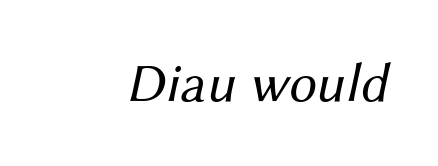
Q: Is the text bold? A: No.
Q: Is the typeface a serif or a sans-serif typeface? A: Sans-serif.
Q: Is the text underlined? A: No.
Q: Is the spacing between letters normal or unusually wide? A: Normal.
Q: Width (condensed, normal, or wide)? A: Normal.
Q: Stroke contrast? A: Medium.
Q: x-height? A: Medium.
Q: Monospaced? A: No.
